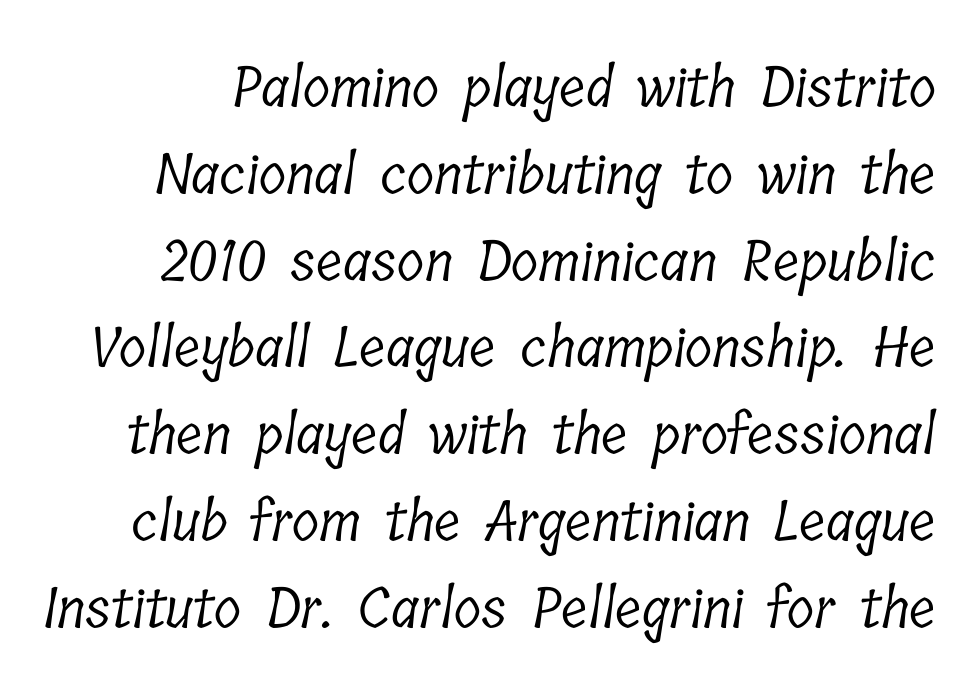
{"serif": "yes", "bold": "no", "weight": "light", "width": "condensed", "stroke_contrast": "low", "x_height": "medium", "monospaced": "no", "underline": "no", "line_spacing": "normal", "line_spacing_ratio": 1.55, "letter_spacing": "normal", "letter_spacing_em": 0.0, "glyph_px": 56}
